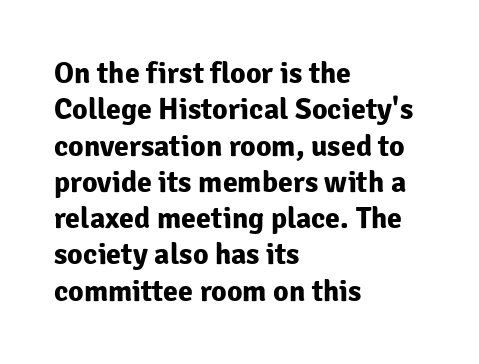
Words float on clear page, feet unadorned. Upright lettering throughout. Is this a sans? Yes — the strokes have no serifs. Between one letter and the next there's only the usual sliver of space.
